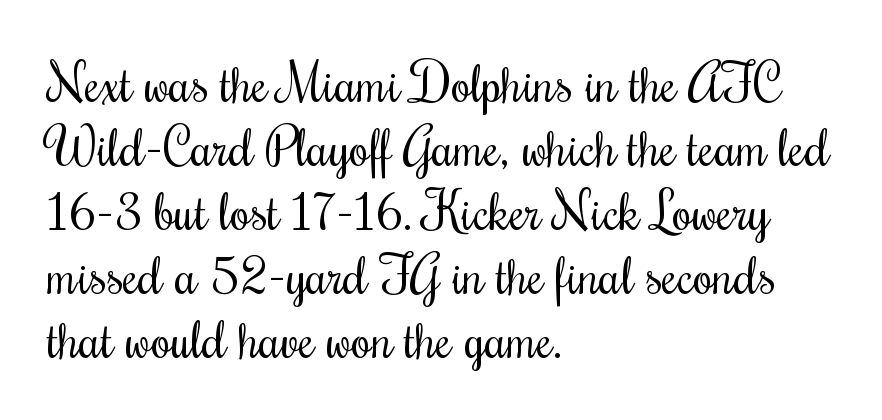
Q: Is the text bold? A: No.
Q: Is the text italic (slanted)? A: Yes.
Q: Is the typeface a serif or a sans-serif typeface? A: Serif.
Q: Is the text underlined? A: No.
Q: How is the paragraph aligned? A: Left-aligned.
Q: Is the spacing between letters normal or unusually wide? A: Normal.
Q: Width (condensed, normal, or wide)? A: Condensed.
Q: Stroke contrast? A: Medium.
Q: x-height? A: Small.
Q: Monospaced? A: No.
